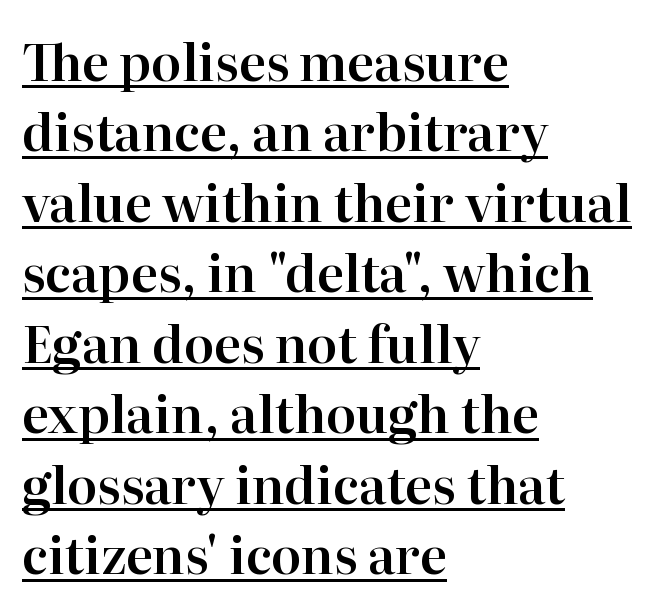
The image shows 50 px serif type, upright; set left-aligned, normal line spacing (1.41x), normal letter spacing, underlined; high stroke contrast and a medium x-height.
